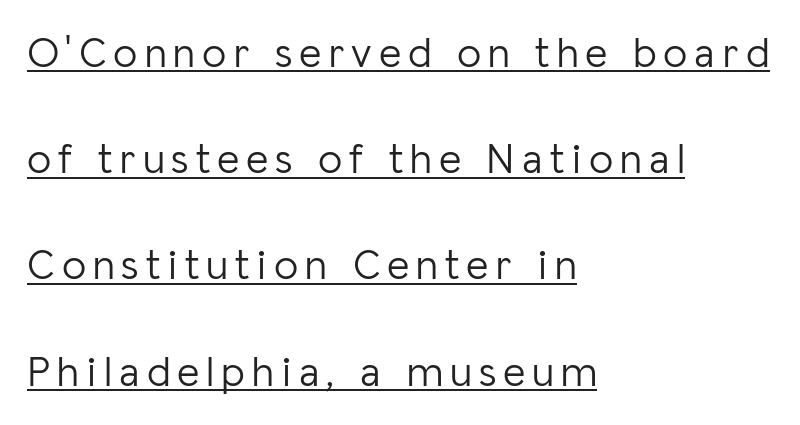
{"serif": "no", "italic": "no", "bold": "no", "weight": "light", "width": "normal", "stroke_contrast": "low", "x_height": "medium", "monospaced": "no", "underline": "yes", "align": "left", "line_spacing": "loose", "line_spacing_ratio": 2.47, "glyph_px": 43}
